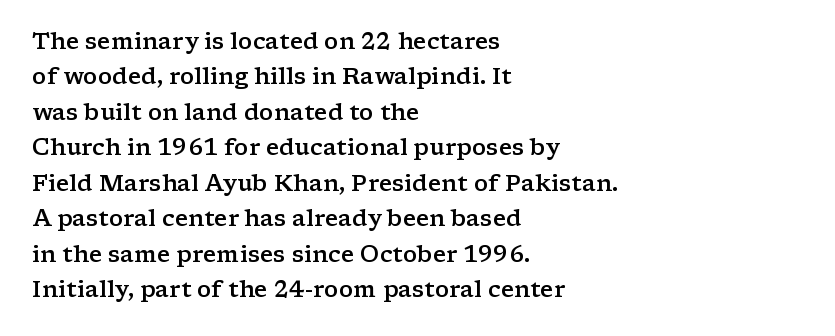
A bit beefed up — I'd call it semibold rather than bold. Upright lettering throughout. Students, observe: this is what conventionally led text looks like. The typesetter chose a ragged-right arrangement here. The rendering keeps characters at their native spacing. Only glyphs here, with clear space below each row.
